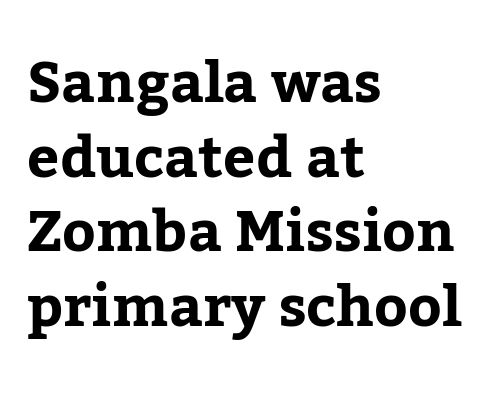
The image shows 57 px bold serif type, upright; set left-aligned, normal line spacing (1.31x), normal letter spacing, not underlined; low stroke contrast and a medium x-height.
